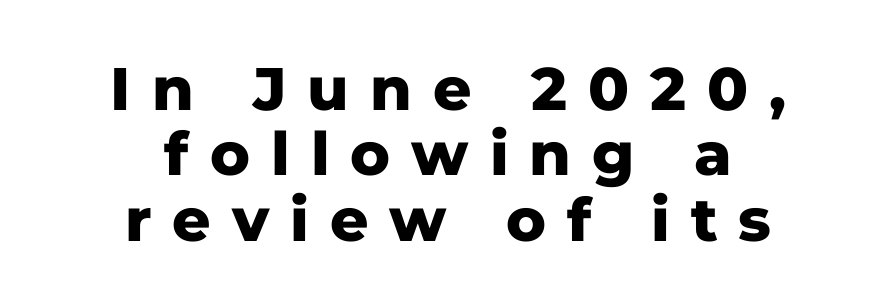
{"serif": "no", "italic": "no", "bold": "yes", "weight": "heavy", "width": "normal", "stroke_contrast": "low", "x_height": "medium", "monospaced": "no", "underline": "no", "align": "center", "line_spacing": "tight", "line_spacing_ratio": 1.09, "letter_spacing": "wide", "letter_spacing_em": 0.35, "glyph_px": 60}
